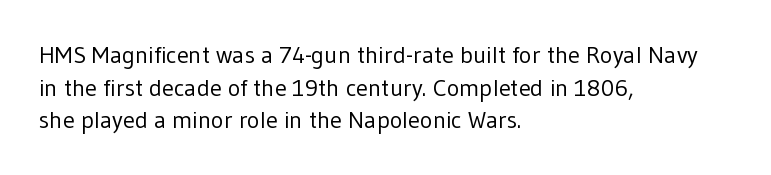
{"italic": "no", "bold": "no", "underline": "no", "align": "left", "line_spacing": "normal", "line_spacing_ratio": 1.36, "letter_spacing": "normal", "letter_spacing_em": 0.0, "glyph_px": 24}
